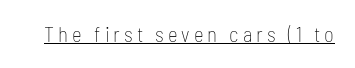
{"italic": "no", "bold": "no", "underline": "yes", "glyph_px": 21}
